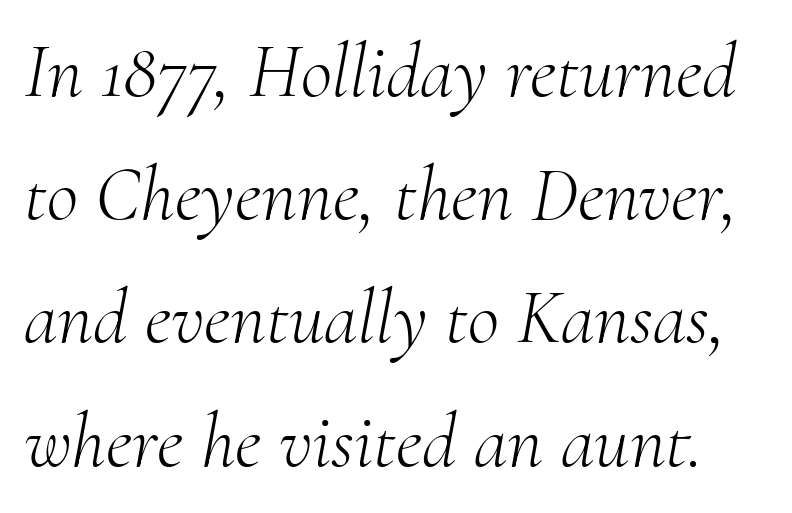
The letters advance in unequal steps, a hallmark of proportional type. The rendering keeps characters at their native spacing. Weight class: somewhere from thin through regular. You can tell from the footed stems that serif type was used. This block has exactly the height ordinary leading produces.
